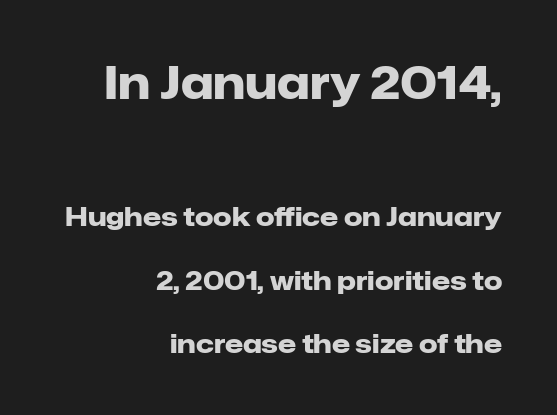
{"serif": "no", "italic": "no", "bold": "yes", "weight": "heavy", "width": "normal", "stroke_contrast": "low", "x_height": "medium", "monospaced": "no", "underline": "no", "align": "right", "line_spacing": "loose", "line_spacing_ratio": 2.43, "letter_spacing": "normal", "letter_spacing_em": 0.0, "larger_block": "first", "size_ratio": 1.73, "glyph_px": 45}
